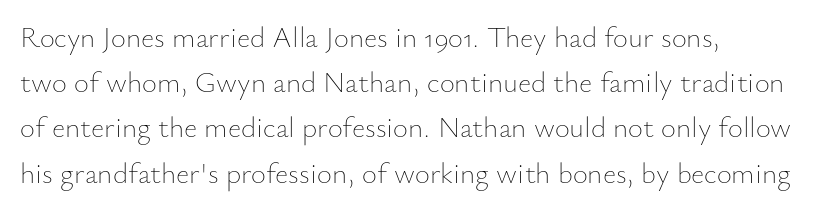
This is the regular roman posture of the typeface. These lines are rendered in a variable-pitch font. One-word summary of the alignment: left. Each row of text sits above clean, open space. Each stroke keeps to a modest, everyday thickness or less.
